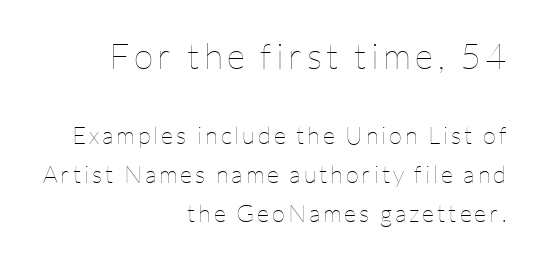
The text block is weighted toward the right margin, trailing off unevenly leftward. The specimen omits any rule beneath the text block's lines. Of the two passages, the one on top uses the larger point size. Ordinary non-slanted type is in use. This sample has the flowing, uneven cadence of proportional lettering.
